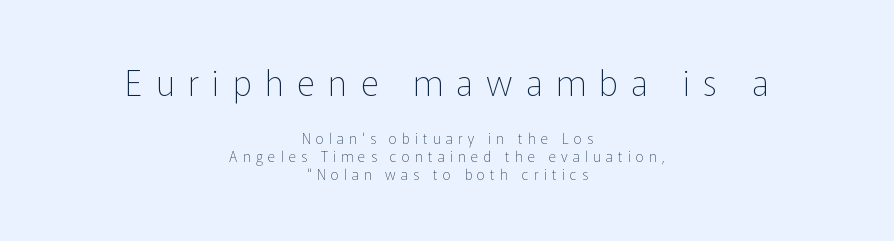
The image shows 35 px thin sans-serif type, upright; set centered, normal line spacing (1.27x), unusually wide letter spacing (+0.38 em), not underlined; the first (top) block is 2.5x larger; low stroke contrast and a medium x-height.
